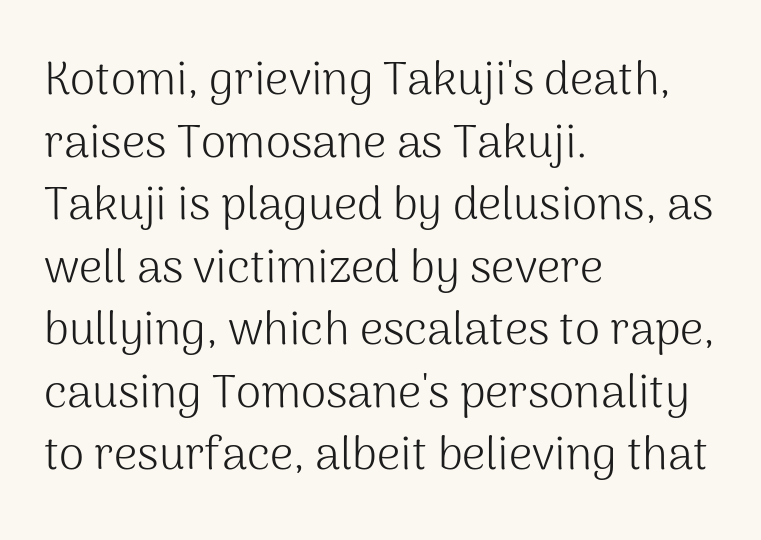
Unlike italic type, these characters show no tilt at all. Think of a printed novel: that variable character pitch is what you see here. This sample keeps an unexceptional amount of space between lines. Words appear dense and cohesive because spacing is normal.
